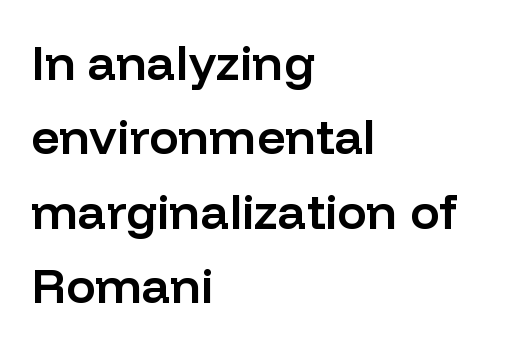
Q: Is the text bold? A: Semi-bold.
Q: Is the text italic (slanted)? A: No, it is upright.
Q: Is the typeface a serif or a sans-serif typeface? A: Sans-serif.
Q: Is the text underlined? A: No.
Q: How is the paragraph aligned? A: Left-aligned.
Q: Is the spacing between letters normal or unusually wide? A: Normal.
Q: Is the spacing between lines tight, normal or loose? A: Normal.
Q: Width (condensed, normal, or wide)? A: Normal.
Q: Stroke contrast? A: Low.
Q: x-height? A: Medium.
Q: Monospaced? A: No.
